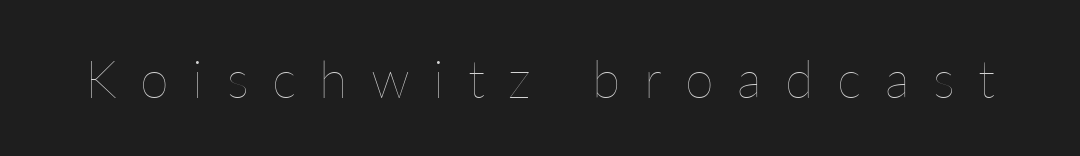
Q: Is the text bold? A: No.
Q: Is the text italic (slanted)? A: No, it is upright.
Q: Is the text underlined? A: No.
Q: Is the spacing between letters normal or unusually wide? A: Unusually wide.
Q: Width (condensed, normal, or wide)? A: Normal.
Q: Stroke contrast? A: Low.
Q: x-height? A: Medium.
Q: Monospaced? A: No.
